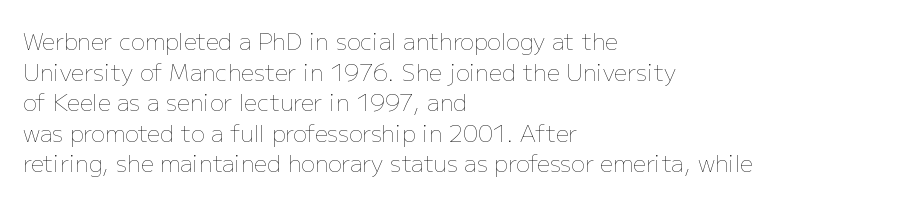
The image shows 23 px text type, upright; set left-aligned, normal line spacing (1.33x), normal letter spacing, not underlined.
